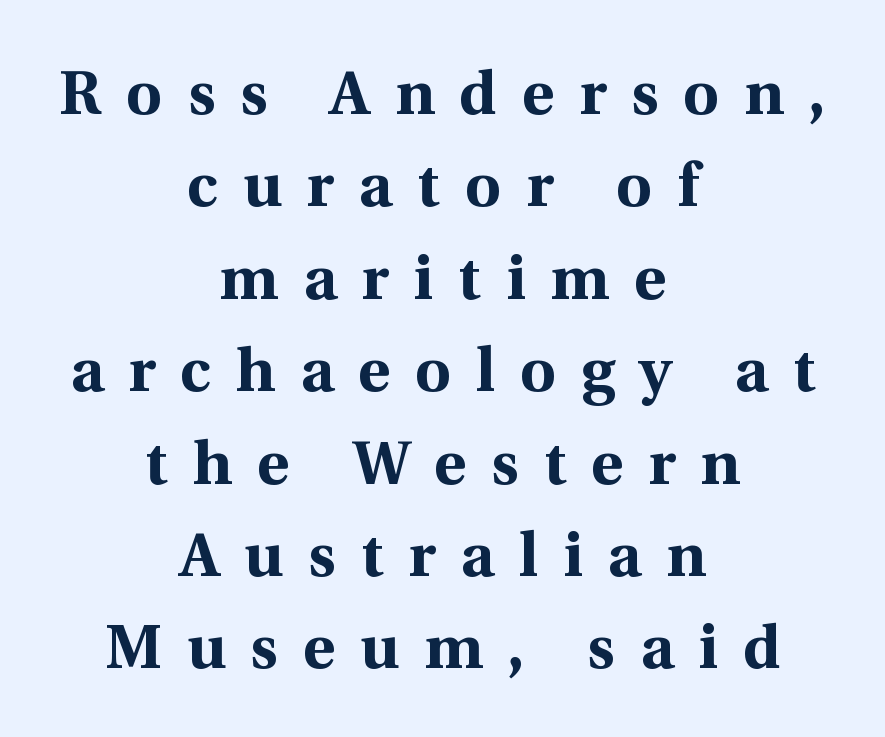
{"serif": "yes", "italic": "no", "bold": "yes", "weight": "bold", "width": "normal", "x_height": "medium", "monospaced": "no", "underline": "no", "align": "center", "line_spacing": "normal", "line_spacing_ratio": 1.49, "letter_spacing": "wide", "letter_spacing_em": 0.4, "glyph_px": 62}
